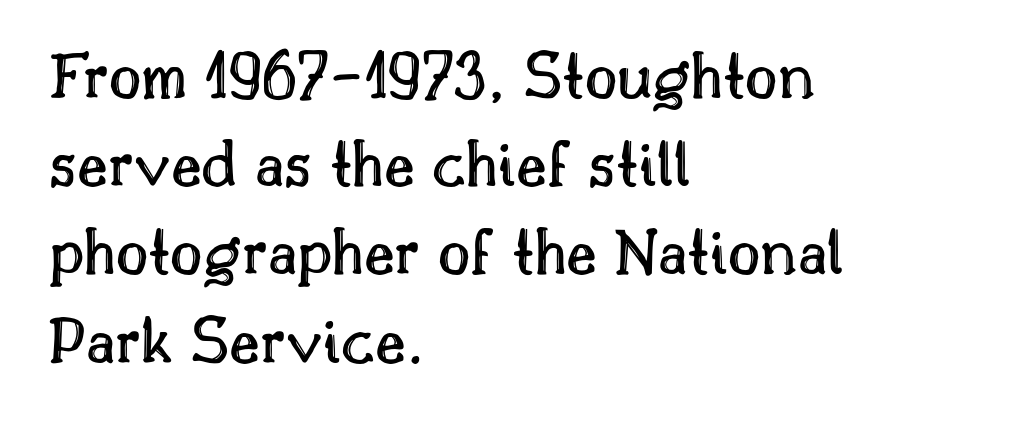
{"italic": "no", "width": "normal", "x_height": "small", "monospaced": "no", "underline": "no", "align": "left", "line_spacing": "normal", "line_spacing_ratio": 1.26, "letter_spacing": "normal", "letter_spacing_em": 0.0, "glyph_px": 70}
